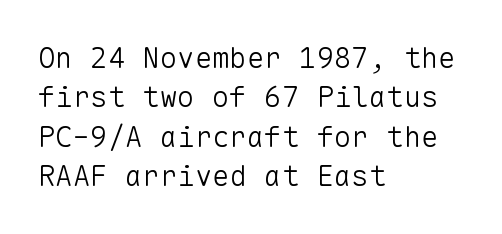
Heft: none added — not bold. The paragraph shown leans on its left margin. Every character sits straight up, as roman type does. The space between consecutive lines is moderate.
